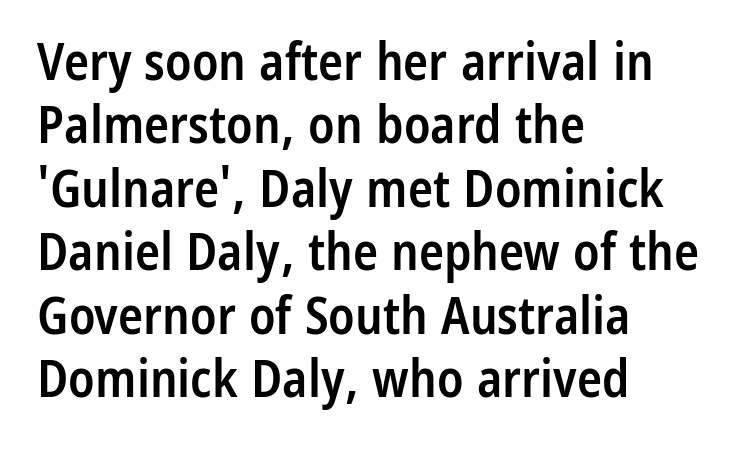
The image shows 52 px semibold, condensed sans-serif type, upright; set left-aligned, line spacing 1.22x, normal letter spacing, not underlined; low stroke contrast and a medium x-height.
